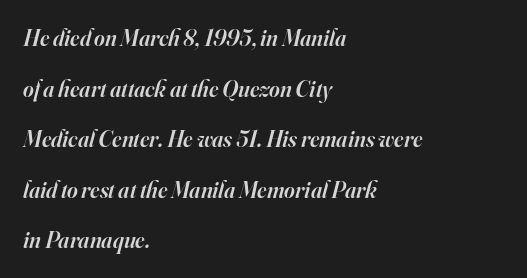
The image shows 23 px text type, italic (leaning right); set left-aligned, loose line spacing (2.2x), normal letter spacing, not underlined.
